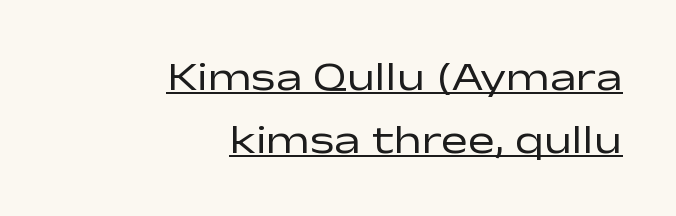
{"serif": "no", "italic": "no", "bold": "no", "weight": "regular", "width": "wide", "stroke_contrast": "low", "x_height": "medium", "monospaced": "no", "underline": "yes", "align": "right", "line_spacing": "normal", "line_spacing_ratio": 1.58, "letter_spacing": "normal", "letter_spacing_em": 0.0, "glyph_px": 40}
